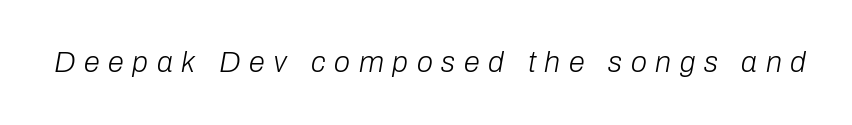
The image shows 29 px light type, italic (leaning right); set unusually wide letter spacing (+0.3 em), not underlined; low stroke contrast and a medium x-height.
